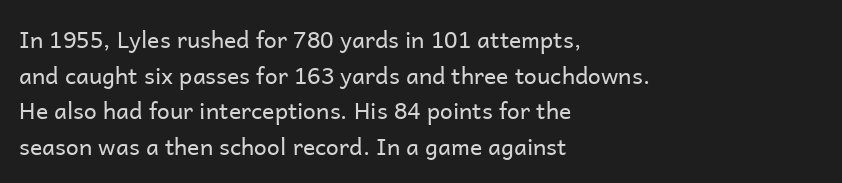
Q: Is the text bold? A: No.
Q: Is the text italic (slanted)? A: No, it is upright.
Q: Is the text underlined? A: No.
Q: How is the paragraph aligned? A: Left-aligned.
Q: Is the spacing between letters normal or unusually wide? A: Normal.
Q: Is the spacing between lines tight, normal or loose? A: Normal.
